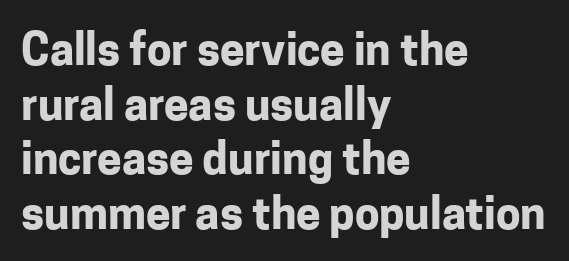
{"serif": "no", "italic": "no", "bold": "yes", "weight": "bold", "width": "normal", "stroke_contrast": "low", "x_height": "medium", "monospaced": "no", "underline": "no", "align": "left", "line_spacing_ratio": 1.24, "letter_spacing": "normal", "letter_spacing_em": 0.0, "glyph_px": 44}
